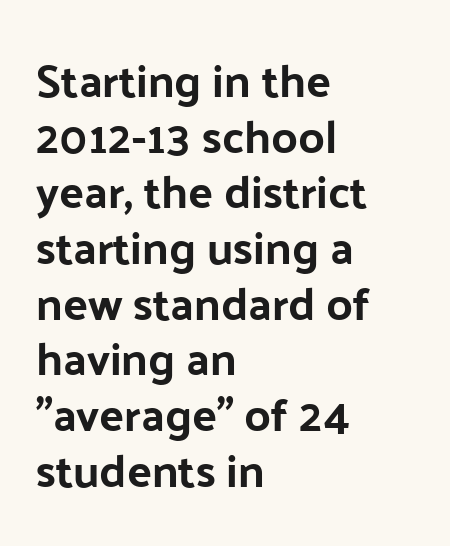
Q: Is the text italic (slanted)? A: No, it is upright.
Q: Is the typeface a serif or a sans-serif typeface? A: Sans-serif.
Q: Is the text underlined? A: No.
Q: How is the paragraph aligned? A: Left-aligned.
Q: Is the spacing between letters normal or unusually wide? A: Normal.
Q: Width (condensed, normal, or wide)? A: Normal.
Q: Stroke contrast? A: Low.
Q: x-height? A: Medium.
Q: Monospaced? A: No.
